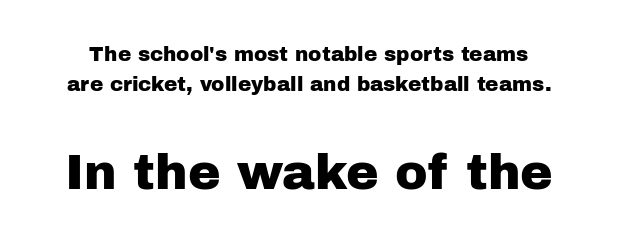
Q: Is the text italic (slanted)? A: No, it is upright.
Q: Is the typeface a serif or a sans-serif typeface? A: Sans-serif.
Q: Is the text underlined? A: No.
Q: Is the spacing between letters normal or unusually wide? A: Normal.
Q: Is the spacing between lines tight, normal or loose? A: Normal.
Q: Which block of text is set in a larger size, the first (top) or the second (bottom)? A: The second (bottom) one.
Q: Width (condensed, normal, or wide)? A: Normal.
Q: Stroke contrast? A: Low.
Q: x-height? A: Medium.
Q: Monospaced? A: No.
